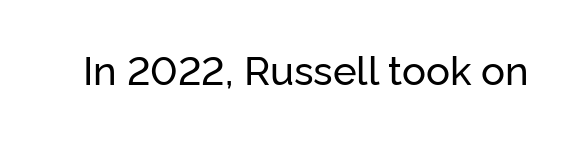
Every stem runs plumb, perpendicular to the baseline. The foot of each line stays bare and open. Here the designer chose a conventional face with non-uniform glyph widths. This rendering leaves character spacing at its baseline value.
